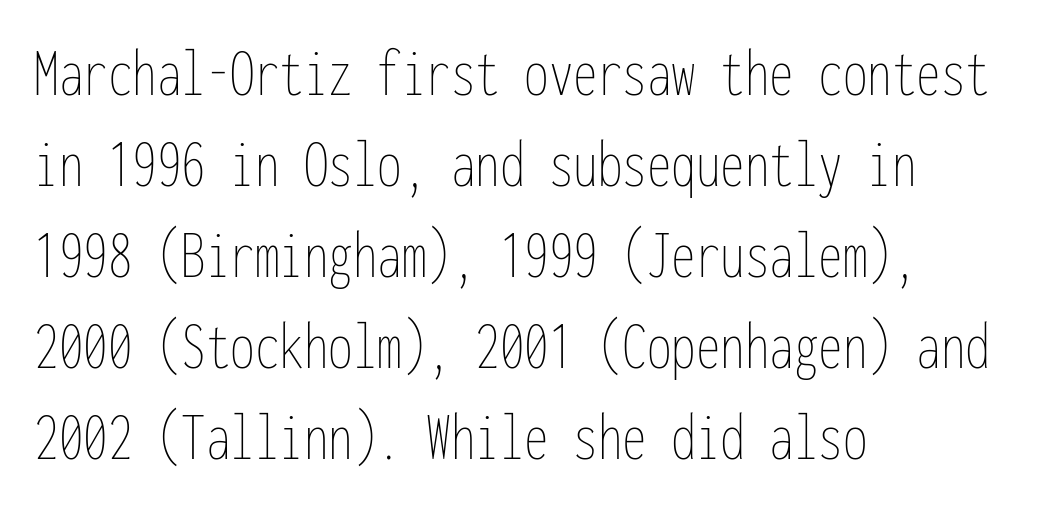
The image shows 70 px thin, condensed type, upright, monospaced; set left-aligned, normal line spacing (1.3x), normal letter spacing, not underlined; low stroke contrast and a medium x-height.
